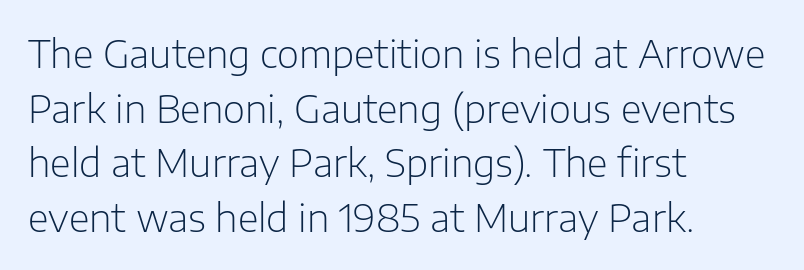
Q: Is the text bold? A: No.
Q: Is the text italic (slanted)? A: No, it is upright.
Q: Is the typeface a serif or a sans-serif typeface? A: Sans-serif.
Q: Is the text underlined? A: No.
Q: How is the paragraph aligned? A: Left-aligned.
Q: Is the spacing between letters normal or unusually wide? A: Normal.
Q: Is the spacing between lines tight, normal or loose? A: Normal.
Q: Width (condensed, normal, or wide)? A: Normal.
Q: Stroke contrast? A: Low.
Q: x-height? A: Medium.
Q: Monospaced? A: No.
